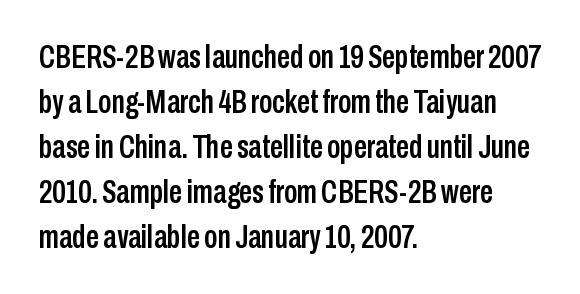
Each line starts at the same left margin while the right side varies. The letters stand straight up with perfectly vertical stems. The rendering shows plain stroke endings on the letterforms — a sans-serif design. How are the letters spaced? Ordinarily, with no added tracking. These lines are rendered in a variable-pitch font.
